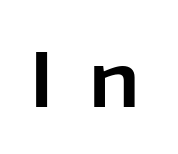
The type sits square on the baseline with zero lean. Proportional: the letters do not fall into vertical columns. Unmarked baselines from the first word to the last. The type family on display is of the sans-serif kind.
